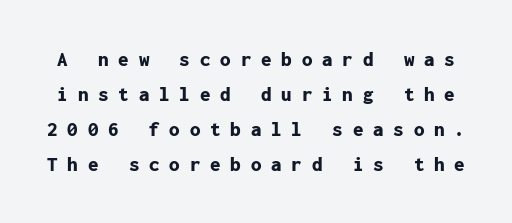
The image shows 21 px bold type, upright; set normal line spacing (1.67x), unusually wide letter spacing (+0.47 em), not underlined.
